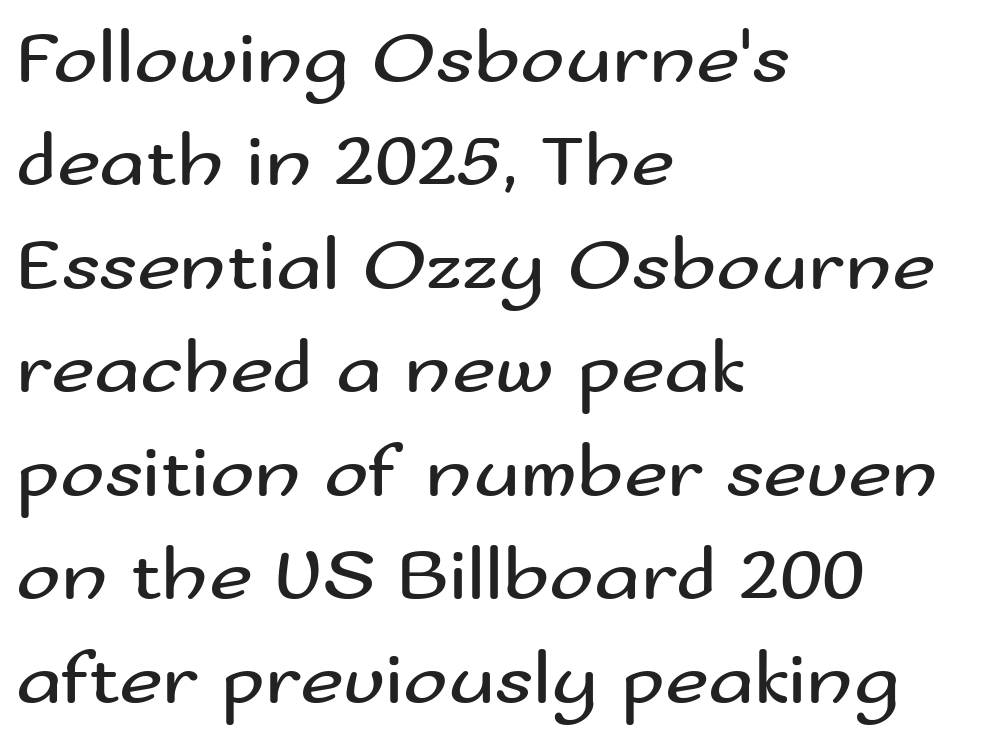
Q: Is the text bold? A: No.
Q: Is the text italic (slanted)? A: No, it is upright.
Q: Is the typeface a serif or a sans-serif typeface? A: Sans-serif.
Q: Is the text underlined? A: No.
Q: How is the paragraph aligned? A: Left-aligned.
Q: Is the spacing between letters normal or unusually wide? A: Normal.
Q: Is the spacing between lines tight, normal or loose? A: Normal.
Q: Width (condensed, normal, or wide)? A: Wide.
Q: Stroke contrast? A: Medium.
Q: x-height? A: Small.
Q: Monospaced? A: No.
